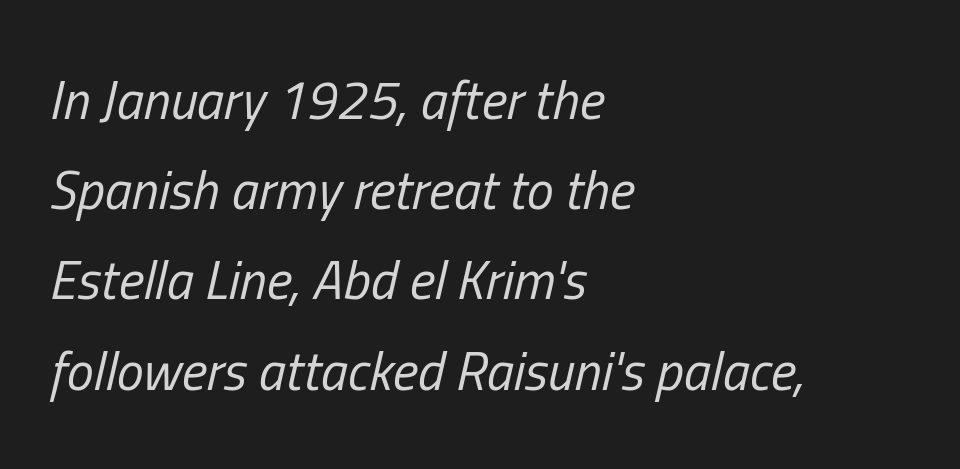
Q: Is the text bold? A: No.
Q: Is the text italic (slanted)? A: Yes, it leans right by about 13 degrees.
Q: Is the text underlined? A: No.
Q: How is the paragraph aligned? A: Left-aligned.
Q: Is the spacing between letters normal or unusually wide? A: Normal.
Q: Is the spacing between lines tight, normal or loose? A: Normal.
Q: Width (condensed, normal, or wide)? A: Condensed.
Q: Stroke contrast? A: Low.
Q: x-height? A: Medium.
Q: Monospaced? A: No.
